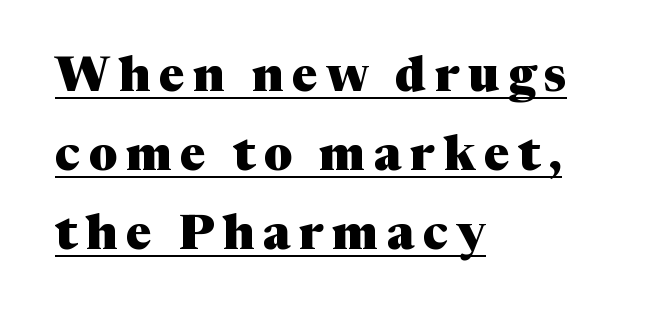
{"serif": "yes", "italic": "no", "bold": "yes", "weight": "heavy", "width": "normal", "stroke_contrast": "medium", "x_height": "medium", "monospaced": "no", "underline": "yes", "align": "left", "line_spacing": "normal", "line_spacing_ratio": 1.65, "glyph_px": 48}
